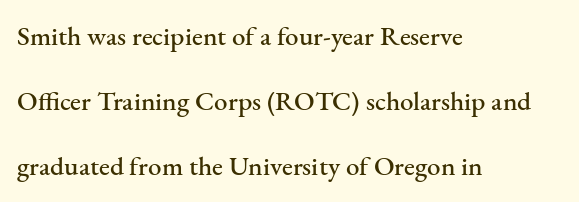
{"italic": "no", "underline": "no", "align": "left", "line_spacing": "loose", "line_spacing_ratio": 2.41, "letter_spacing": "normal", "letter_spacing_em": 0.0, "glyph_px": 27}
